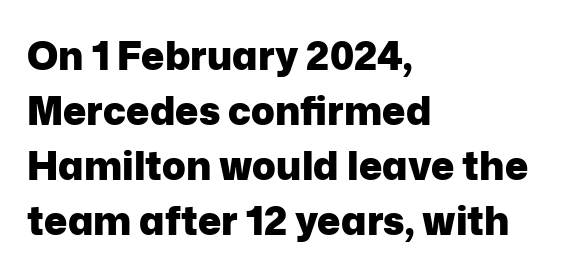
{"serif": "no", "italic": "no", "bold": "yes", "weight": "heavy", "width": "normal", "stroke_contrast": "low", "x_height": "medium", "monospaced": "no", "underline": "no", "align": "left", "line_spacing": "normal", "line_spacing_ratio": 1.41, "letter_spacing": "normal", "letter_spacing_em": 0.0, "glyph_px": 39}
